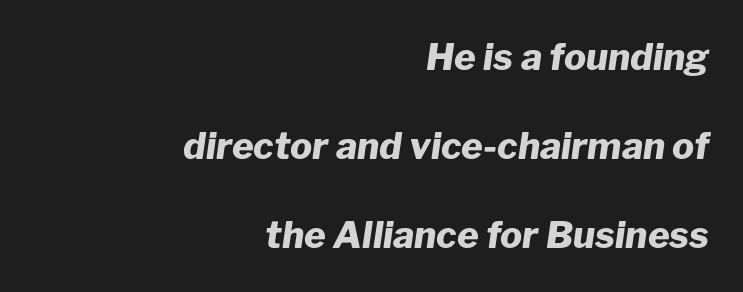
The image shows 37 px heavy type, italic (leaning right); set right-aligned, loose line spacing (2.4x), normal letter spacing, not underlined; low stroke contrast and a medium x-height.
